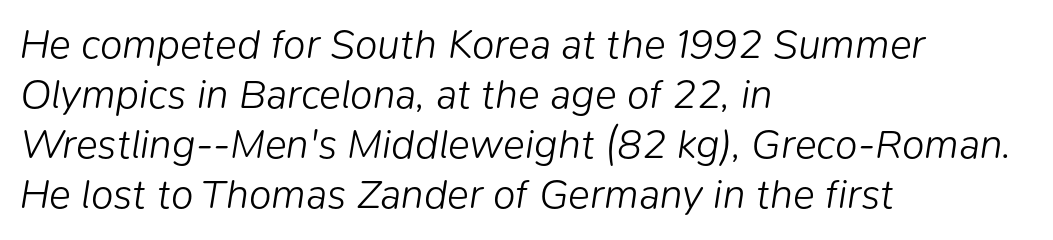
{"italic": "yes", "lean": "right", "slant_degrees": 9, "bold": "no", "weight": "light", "width": "normal", "stroke_contrast": "low", "x_height": "medium", "monospaced": "no", "underline": "no", "align": "left", "line_spacing_ratio": 1.22, "letter_spacing": "normal", "letter_spacing_em": 0.0, "glyph_px": 41}
